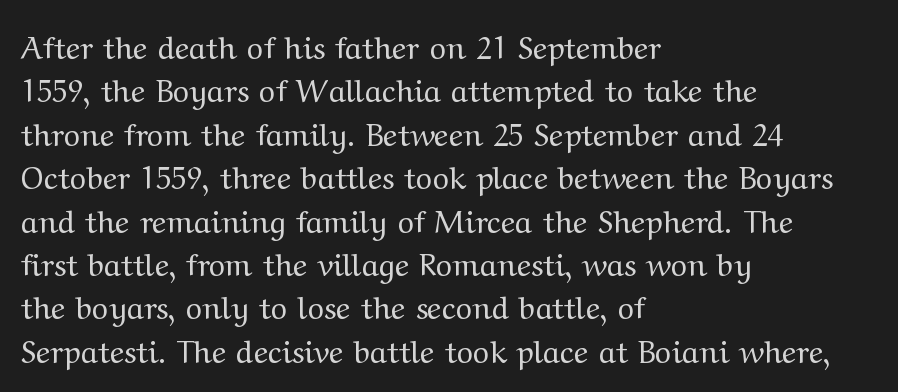
{"serif": "yes", "italic": "no", "bold": "no", "weight": "regular", "width": "wide", "stroke_contrast": "medium", "x_height": "medium", "monospaced": "no", "underline": "no", "align": "left", "line_spacing": "normal", "line_spacing_ratio": 1.4, "letter_spacing": "normal", "letter_spacing_em": 0.0, "glyph_px": 31}
